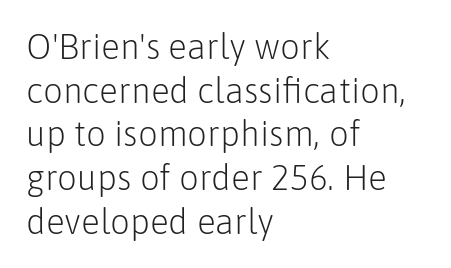
The image shows 35 px light sans-serif type, upright; set left-aligned, normal line spacing (1.25x), normal letter spacing, not underlined; low stroke contrast and a medium x-height.
